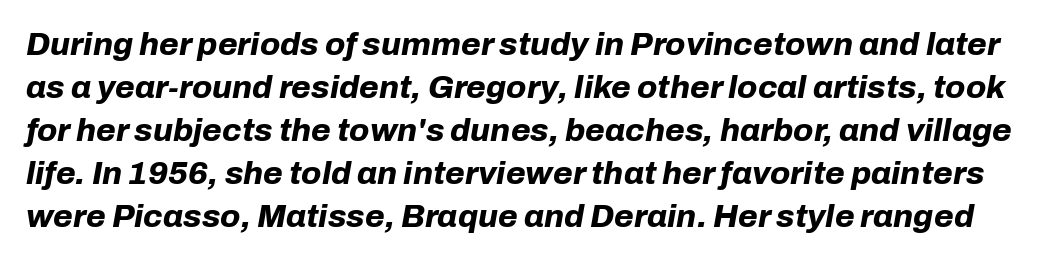
Q: Is the text bold? A: Yes.
Q: Is the text italic (slanted)? A: Yes, it leans right by about 10 degrees.
Q: Is the text underlined? A: No.
Q: Is the spacing between letters normal or unusually wide? A: Normal.
Q: Is the spacing between lines tight, normal or loose? A: Normal.
Q: Width (condensed, normal, or wide)? A: Normal.
Q: Stroke contrast? A: Low.
Q: x-height? A: Medium.
Q: Monospaced? A: No.
